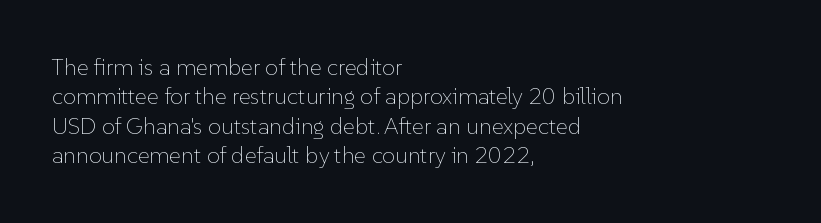
Q: Is the text bold? A: No.
Q: Is the text italic (slanted)? A: No, it is upright.
Q: Is the text underlined? A: No.
Q: How is the paragraph aligned? A: Left-aligned.
Q: Is the spacing between letters normal or unusually wide? A: Normal.
Q: Is the spacing between lines tight, normal or loose? A: Normal.
